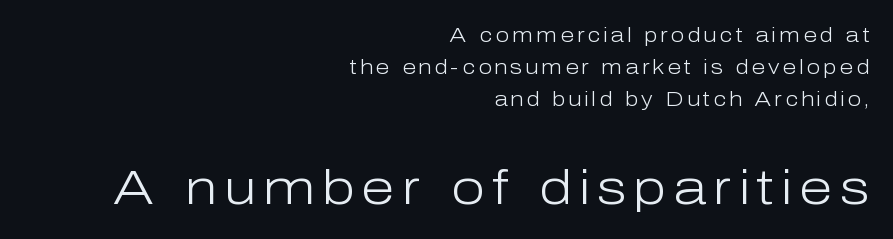
{"serif": "no", "italic": "no", "bold": "no", "weight": "light", "width": "normal", "stroke_contrast": "low", "x_height": "medium", "monospaced": "no", "underline": "no", "align": "right", "line_spacing": "normal", "line_spacing_ratio": 1.61, "larger_block": "second", "size_ratio": 2.45, "glyph_px": 49}
